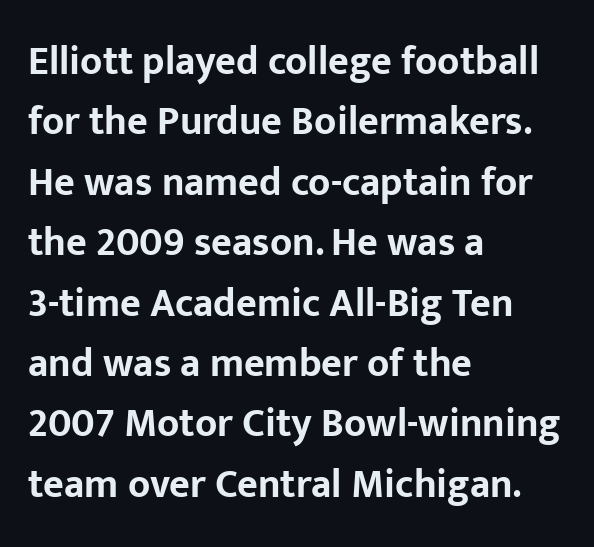
Q: Is the text bold? A: Yes.
Q: Is the text italic (slanted)? A: No, it is upright.
Q: Is the typeface a serif or a sans-serif typeface? A: Sans-serif.
Q: Is the text underlined? A: No.
Q: How is the paragraph aligned? A: Left-aligned.
Q: Is the spacing between letters normal or unusually wide? A: Normal.
Q: Is the spacing between lines tight, normal or loose? A: Normal.
Q: Width (condensed, normal, or wide)? A: Normal.
Q: Stroke contrast? A: Low.
Q: x-height? A: Medium.
Q: Monospaced? A: No.
